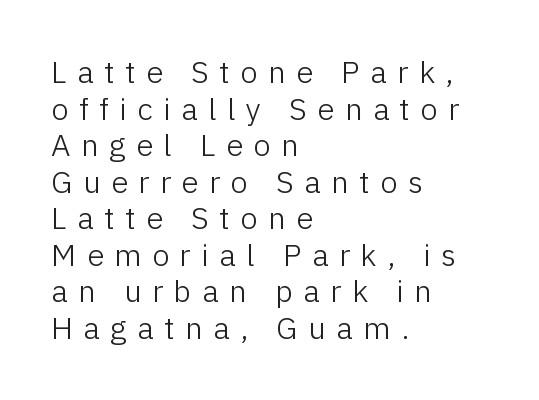
The gap between lines stays unmarked. No feet cap the strokes, marking this as sans-serif type. These lines are rendered in a variable-pitch font. The lettering holds an erect, upright posture throughout. Weight: not bold — regular or lighter.
